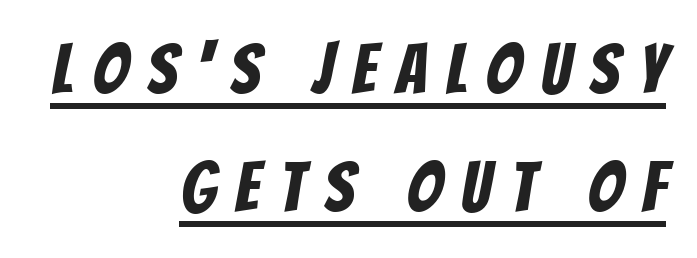
Q: Is the typeface a serif or a sans-serif typeface? A: Sans-serif.
Q: Is the text underlined? A: Yes.
Q: How is the paragraph aligned? A: Right-aligned.
Q: Is the spacing between letters normal or unusually wide? A: Unusually wide.
Q: Is the spacing between lines tight, normal or loose? A: Normal.
Q: Width (condensed, normal, or wide)? A: Condensed.
Q: Stroke contrast? A: Low.
Q: x-height? A: Large.
Q: Monospaced? A: No.
